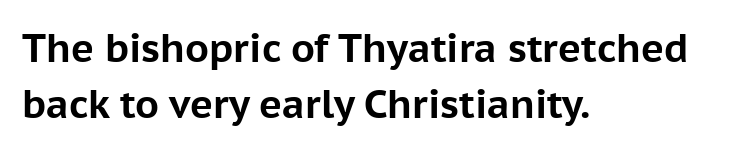
The image shows 39 px bold sans-serif type, upright; set left-aligned, normal line spacing (1.43x), normal letter spacing, not underlined; low stroke contrast and a medium x-height.
